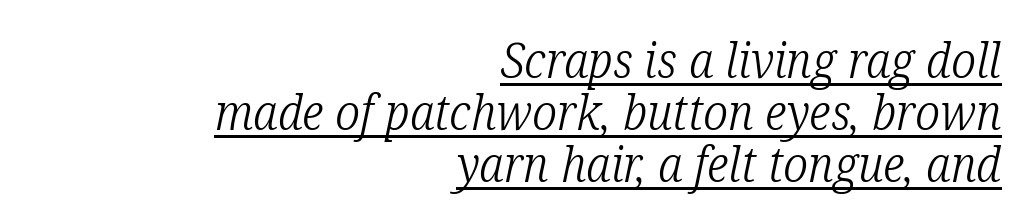
Q: Is the text bold? A: No.
Q: Is the text italic (slanted)? A: Yes, it leans right by about 12 degrees.
Q: Is the typeface a serif or a sans-serif typeface? A: Serif.
Q: Is the text underlined? A: Yes.
Q: How is the paragraph aligned? A: Right-aligned.
Q: Is the spacing between letters normal or unusually wide? A: Normal.
Q: Is the spacing between lines tight, normal or loose? A: Tight.
Q: Width (condensed, normal, or wide)? A: Condensed.
Q: Stroke contrast? A: Low.
Q: x-height? A: Medium.
Q: Monospaced? A: No.
